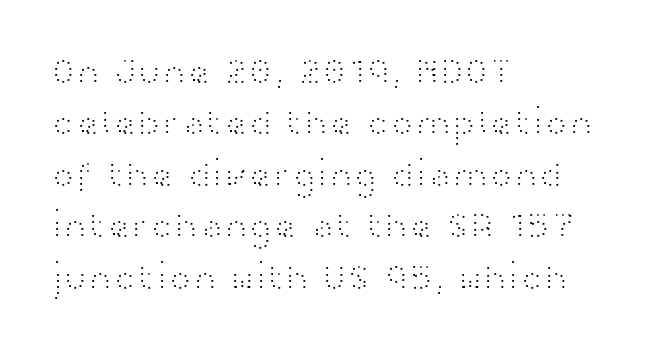
{"serif": "no", "italic": "no", "bold": "no", "weight": "light", "width": "wide", "stroke_contrast": "high", "x_height": "medium", "monospaced": "no", "underline": "no", "align": "left", "line_spacing": "normal", "line_spacing_ratio": 1.39, "letter_spacing": "normal", "letter_spacing_em": 0.0, "glyph_px": 37}
